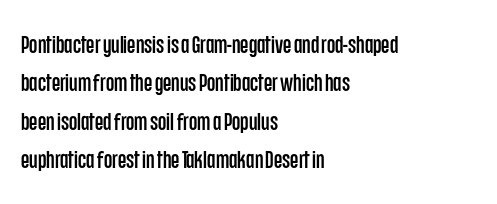
{"italic": "no", "underline": "no", "align": "left", "line_spacing": "normal", "line_spacing_ratio": 1.6, "letter_spacing": "normal", "letter_spacing_em": 0.0, "glyph_px": 24}
